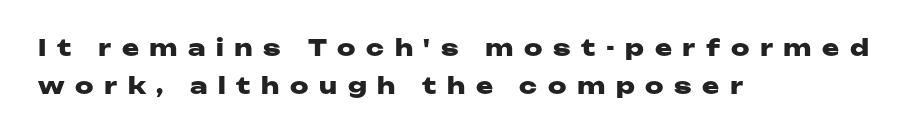
Q: Is the text bold? A: Yes.
Q: Is the text italic (slanted)? A: No, it is upright.
Q: Is the text underlined? A: No.
Q: How is the paragraph aligned? A: Left-aligned.
Q: Is the spacing between letters normal or unusually wide? A: Unusually wide.
Q: Is the spacing between lines tight, normal or loose? A: Normal.
